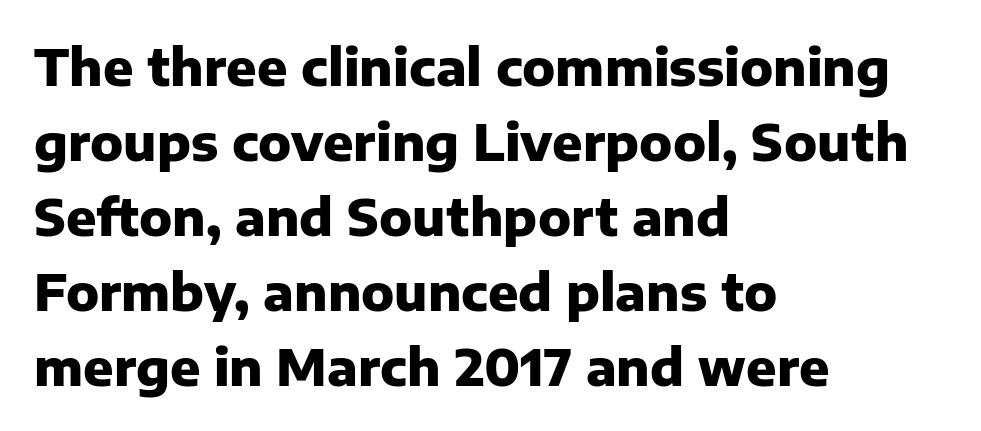
A full-strength bold gives these letters their thick strokes. Spacing between characters is what you'd get straight out of the box. A sans-serif font was chosen for this passage. The letters stand upright; this is a roman face. The passage shown is not underscored anywhere.
